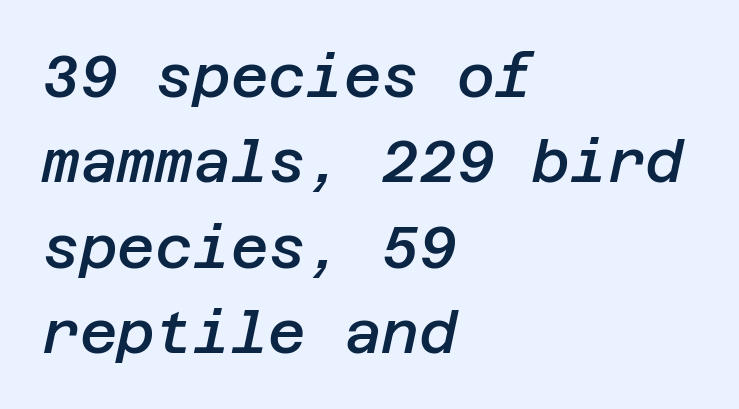
The image shows 58 px semibold type, italic (leaning right); set left-aligned, normal line spacing (1.47x), normal letter spacing, not underlined; low stroke contrast and a large x-height.
